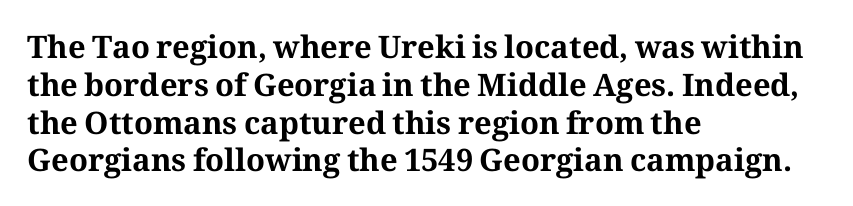
The image shows 31 px bold serif type, upright; set left-aligned, line spacing 1.22x, normal letter spacing, not underlined; medium stroke contrast and a medium x-height.
